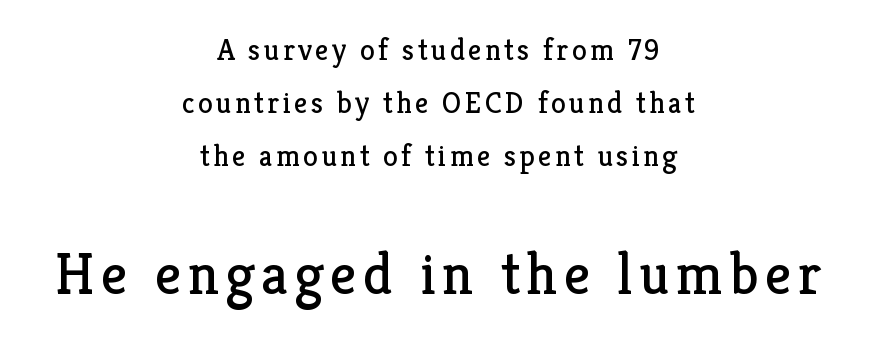
{"serif": "yes", "italic": "no", "bold": "no", "weight": "regular", "width": "normal", "stroke_contrast": "low", "x_height": "medium", "monospaced": "no", "underline": "no", "align": "center", "line_spacing_ratio": 1.77, "larger_block": "second", "size_ratio": 1.97, "glyph_px": 59}
